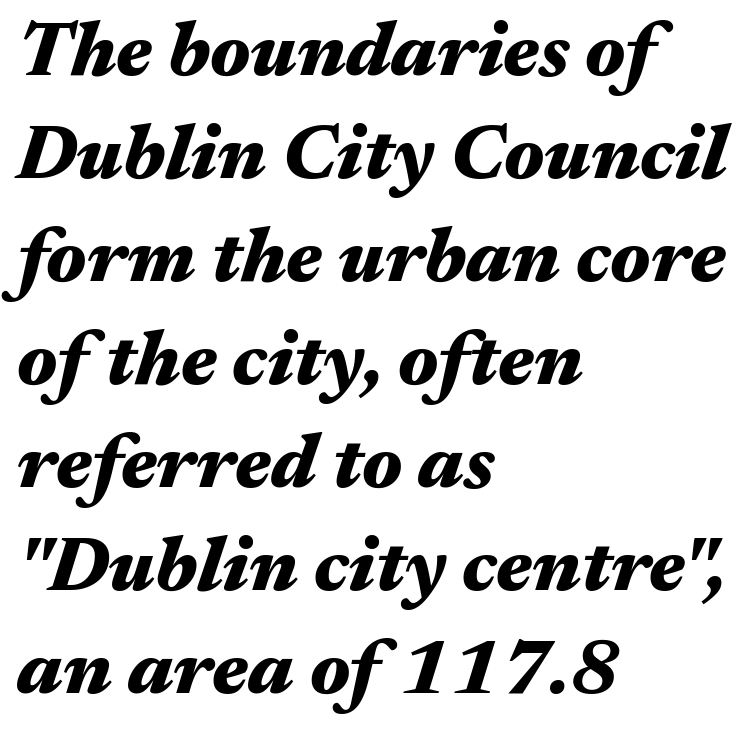
{"italic": "yes", "lean": "right", "slant_degrees": 17, "bold": "yes", "weight": "heavy", "width": "wide", "stroke_contrast": "medium", "x_height": "medium", "monospaced": "no", "underline": "no", "align": "left", "line_spacing": "normal", "line_spacing_ratio": 1.32, "letter_spacing": "normal", "letter_spacing_em": 0.0, "glyph_px": 78}
